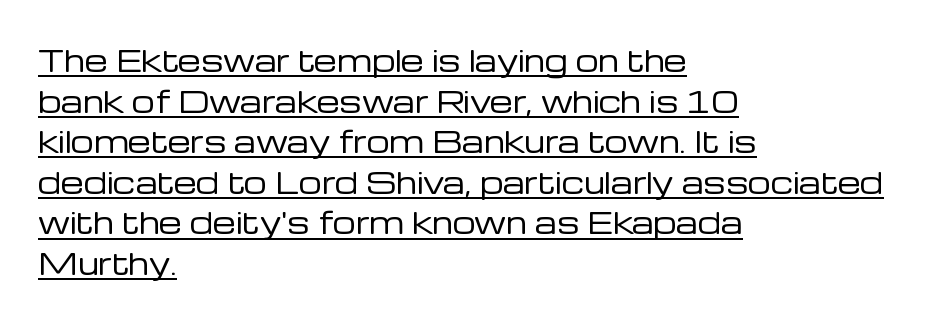
Q: Is the text bold? A: No.
Q: Is the text italic (slanted)? A: No, it is upright.
Q: Is the typeface a serif or a sans-serif typeface? A: Sans-serif.
Q: Is the text underlined? A: Yes.
Q: How is the paragraph aligned? A: Left-aligned.
Q: Is the spacing between letters normal or unusually wide? A: Normal.
Q: Is the spacing between lines tight, normal or loose? A: Normal.
Q: Width (condensed, normal, or wide)? A: Normal.
Q: Stroke contrast? A: Low.
Q: x-height? A: Medium.
Q: Monospaced? A: No.
